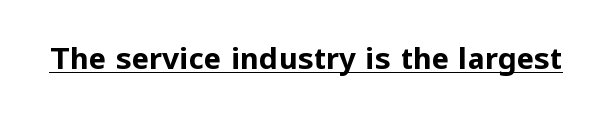
{"serif": "no", "italic": "no", "bold": "yes", "weight": "bold", "width": "normal", "stroke_contrast": "low", "x_height": "medium", "monospaced": "no", "underline": "yes", "letter_spacing": "normal", "letter_spacing_em": 0.0, "glyph_px": 29}
